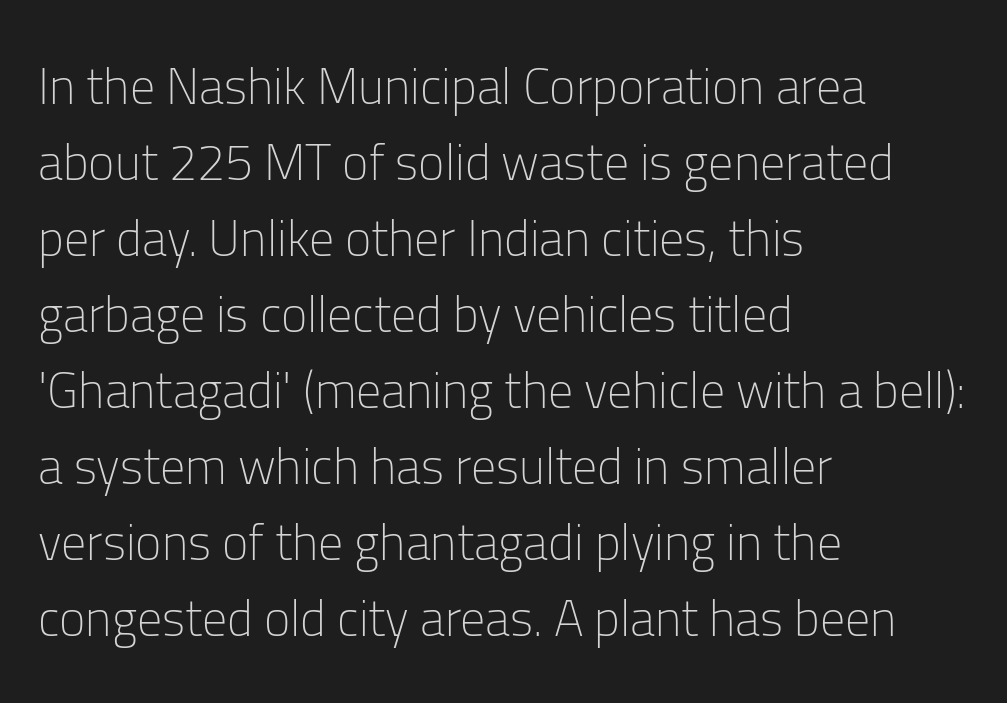
Q: Is the text bold? A: No.
Q: Is the text italic (slanted)? A: No, it is upright.
Q: Is the typeface a serif or a sans-serif typeface? A: Sans-serif.
Q: Is the text underlined? A: No.
Q: How is the paragraph aligned? A: Left-aligned.
Q: Is the spacing between letters normal or unusually wide? A: Normal.
Q: Is the spacing between lines tight, normal or loose? A: Normal.
Q: Width (condensed, normal, or wide)? A: Normal.
Q: Stroke contrast? A: Low.
Q: x-height? A: Medium.
Q: Monospaced? A: No.
